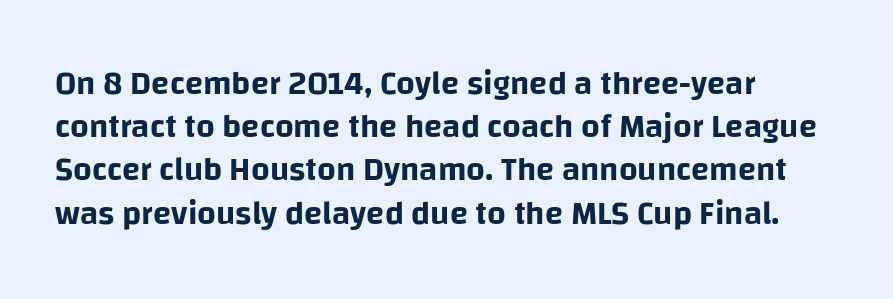
{"serif": "no", "italic": "no", "width": "normal", "stroke_contrast": "low", "x_height": "large", "monospaced": "no", "underline": "no", "align": "left", "line_spacing": "normal", "line_spacing_ratio": 1.31, "letter_spacing": "normal", "letter_spacing_em": 0.0, "glyph_px": 33}
